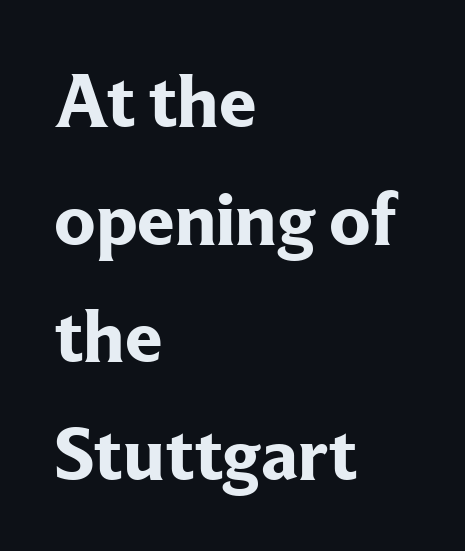
Each line starts at the same left margin while the right side varies. The horizontal fit of the characters is conventional and even. Beneath every word, the page is bare. Here the designer chose a conventional face with non-uniform glyph widths. These words are printed bold, with thick strokes throughout.
